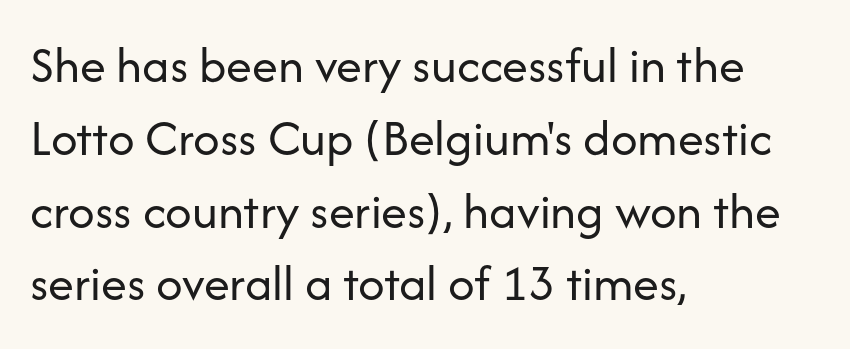
{"serif": "no", "italic": "no", "bold": "no", "weight": "regular", "width": "normal", "stroke_contrast": "low", "x_height": "medium", "monospaced": "no", "underline": "no", "align": "left", "line_spacing": "normal", "line_spacing_ratio": 1.4, "letter_spacing": "normal", "letter_spacing_em": 0.0, "glyph_px": 52}
